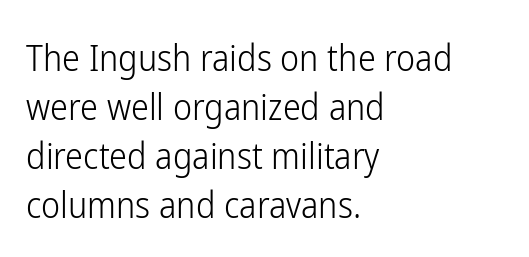
Underlining? Definitely not there. If you measured baseline to baseline, you'd find a middling distance. The typeface has the unassuming heft of standard copy or less. Characters follow at the spacing the type designer built in. Regarding serifs, this sample does without them.
